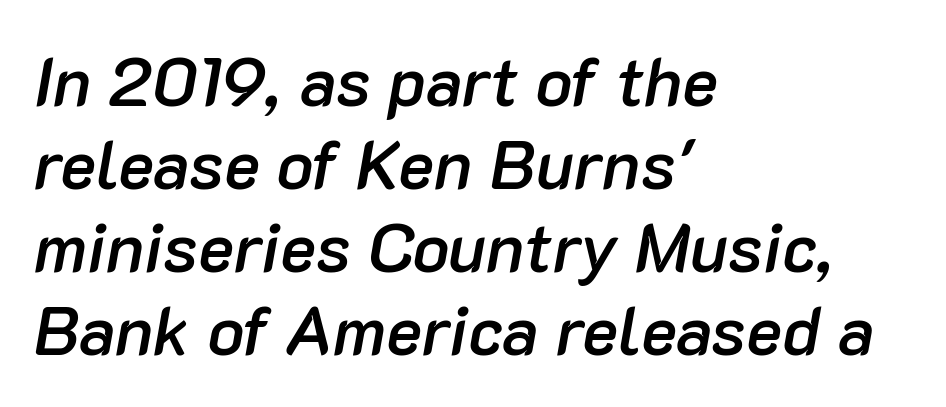
Does the lettering tilt? It does — this is italic. Visually the block forms a straight wall on the left and a jagged coastline on the right. A clean baseline with only descenders dipping below it. Character widths vary here, with narrow letters taking less room than wide ones. Students, note that the glyphs here touch the page at normal intervals. Semibold letterforms, between regular and bold.
